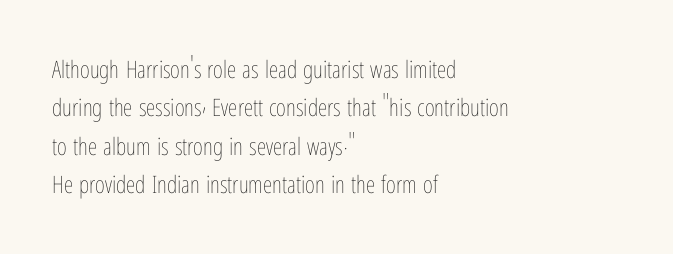
Q: Is the text bold? A: No.
Q: Is the text italic (slanted)? A: No, it is upright.
Q: Is the text underlined? A: No.
Q: How is the paragraph aligned? A: Left-aligned.
Q: Is the spacing between letters normal or unusually wide? A: Normal.
Q: Is the spacing between lines tight, normal or loose? A: Normal.
